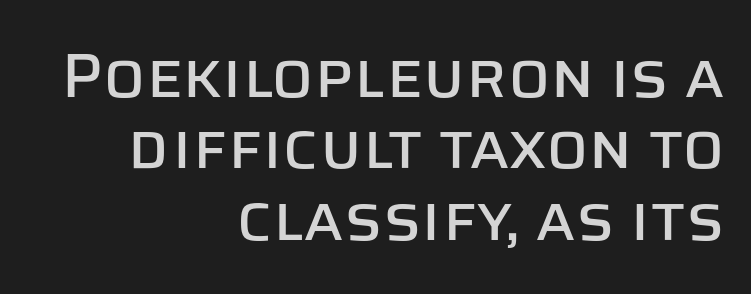
{"serif": "no", "italic": "no", "width": "normal", "stroke_contrast": "low", "x_height": "large", "monospaced": "no", "underline": "no", "align": "right", "line_spacing": "tight", "line_spacing_ratio": 1.15, "letter_spacing": "normal", "letter_spacing_em": 0.0, "glyph_px": 62}
